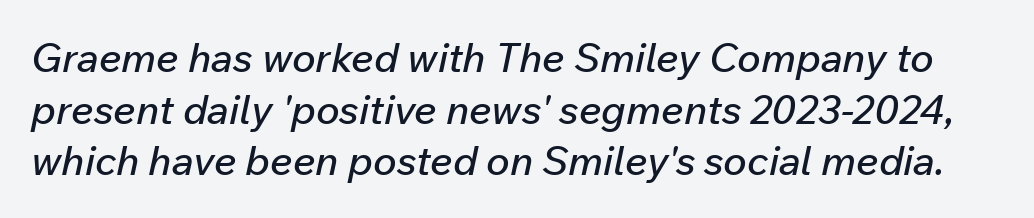
Style check: oblique. Students, note that the glyphs here touch the page at normal intervals. Whoever set this chose a conventional vertical rhythm. These lines are rendered in a variable-pitch font. Letters rest on an invisible, unmarked baseline.
